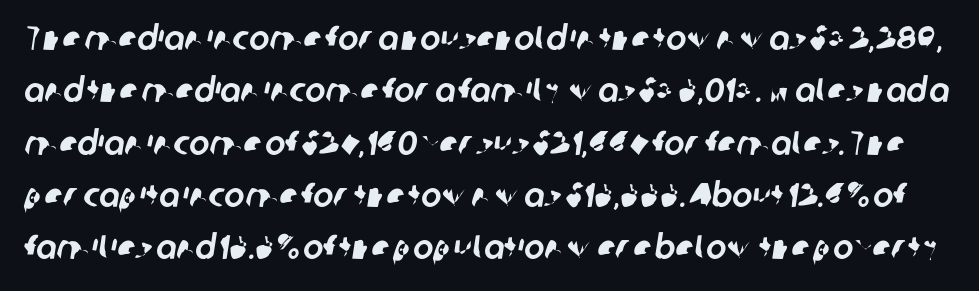
Q: Is the typeface a serif or a sans-serif typeface? A: Sans-serif.
Q: Is the text underlined? A: No.
Q: Is the spacing between letters normal or unusually wide? A: Normal.
Q: Is the spacing between lines tight, normal or loose? A: Normal.
Q: Width (condensed, normal, or wide)? A: Normal.
Q: Stroke contrast? A: Low.
Q: x-height? A: Medium.
Q: Monospaced? A: No.
